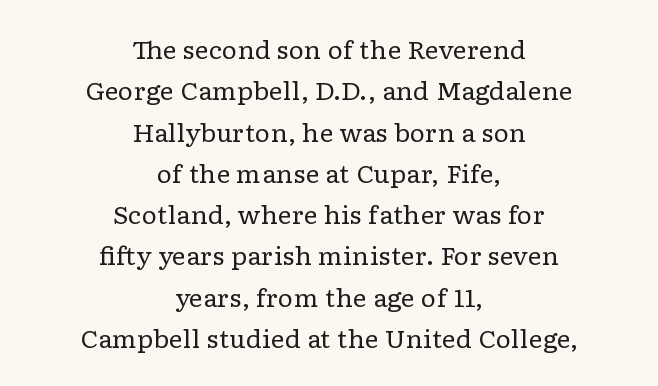
Plain, unruled lines of type. Teacher's note: observe the equal gaps on both sides — that is centered alignment. Here the glyphs are tracked normally, forming tight word shapes. No chunkiness to these letters — they're not bold. The type sits square on the baseline with zero lean.
